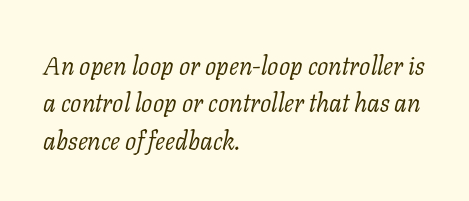
{"italic": "yes", "lean": "right", "slant_degrees": 11, "bold": "no", "underline": "no", "align": "left", "line_spacing": "normal", "line_spacing_ratio": 1.5, "letter_spacing": "normal", "letter_spacing_em": 0.0, "glyph_px": 25}
